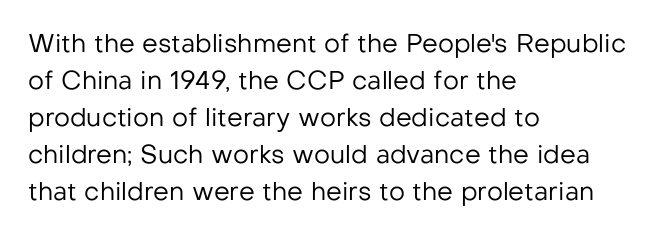
{"italic": "no", "bold": "no", "underline": "no", "align": "left", "line_spacing": "normal", "line_spacing_ratio": 1.48, "letter_spacing": "normal", "letter_spacing_em": 0.0, "glyph_px": 25}
